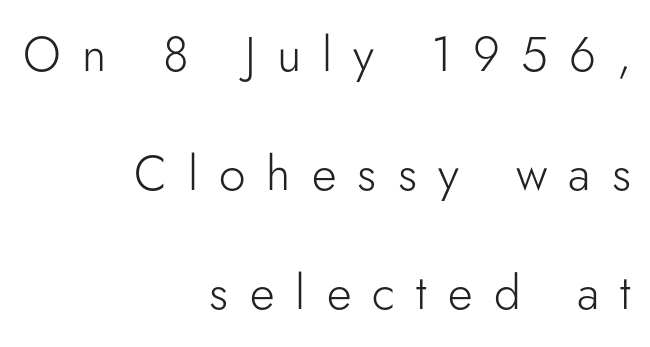
{"serif": "no", "italic": "no", "bold": "no", "weight": "light", "width": "normal", "stroke_contrast": "low", "x_height": "small", "monospaced": "no", "underline": "no", "align": "right", "line_spacing": "loose", "line_spacing_ratio": 2.48, "letter_spacing": "wide", "letter_spacing_em": 0.44, "glyph_px": 48}
